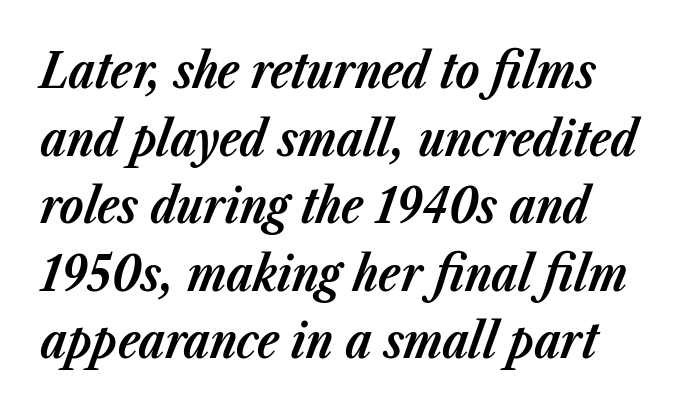
The image shows 49 px bold type, italic (leaning right); set normal line spacing (1.38x), normal letter spacing, not underlined; low stroke contrast and a medium x-height.
